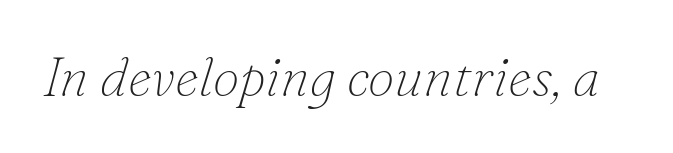
The space beneath each line is pristine and unruled. Here the glyphs are tracked normally, forming tight word shapes. Think of a printed novel: that variable character pitch is what you see here. This sample uses an oblique cut, with every glyph tilted off the vertical. This is not heavy type; no bold has been used. In terms of letterform style, serifs are clearly present.
